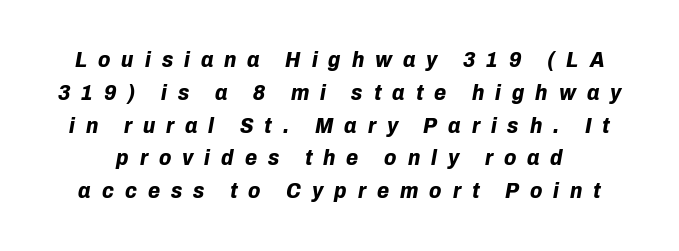
You could only call the tracking loose — the letters float apart. Vertical spacing — default. Decoration check: the copy has no underline. Italic? Definitely — the glyphs are oblique.
